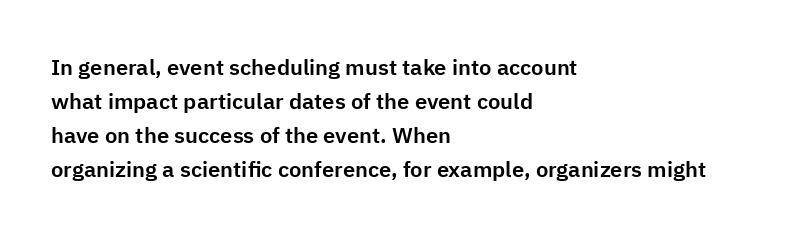
{"italic": "no", "underline": "no", "align": "left", "line_spacing": "normal", "line_spacing_ratio": 1.55, "letter_spacing": "normal", "letter_spacing_em": 0.0, "glyph_px": 22}
